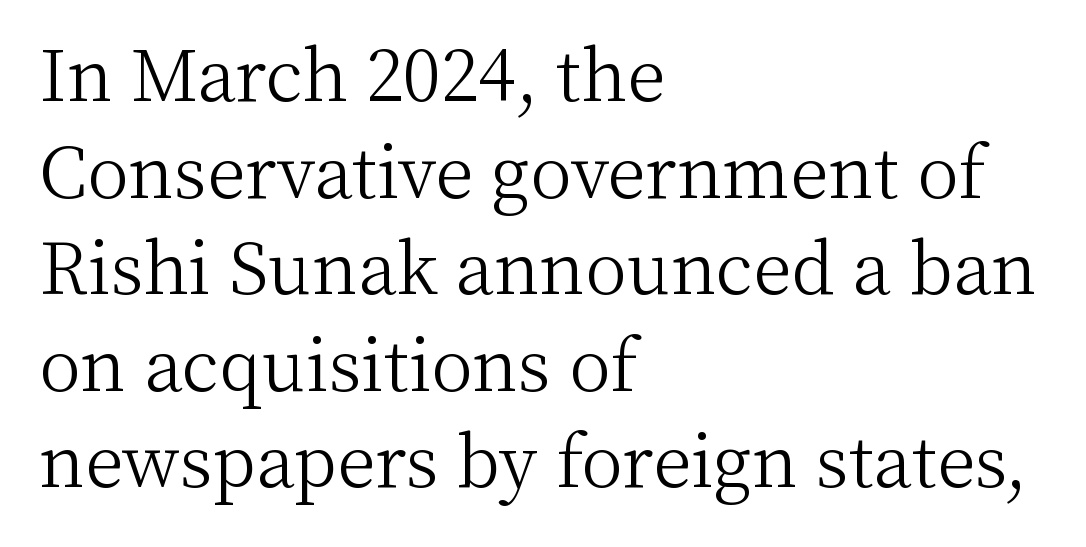
Q: Is the text bold? A: No.
Q: Is the text italic (slanted)? A: No, it is upright.
Q: Is the typeface a serif or a sans-serif typeface? A: Serif.
Q: Is the text underlined? A: No.
Q: How is the paragraph aligned? A: Left-aligned.
Q: Is the spacing between letters normal or unusually wide? A: Normal.
Q: Is the spacing between lines tight, normal or loose? A: Normal.
Q: Width (condensed, normal, or wide)? A: Normal.
Q: Stroke contrast? A: Medium.
Q: x-height? A: Medium.
Q: Monospaced? A: No.
